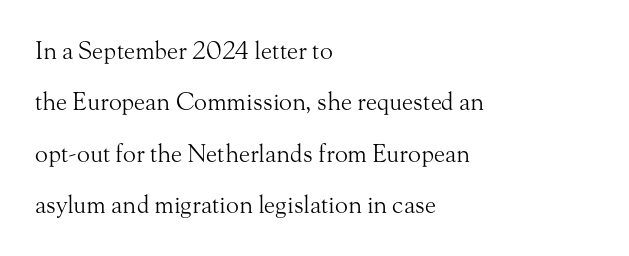
Line spacing here is loose. Teacher's note: observe the even left margin — that is flush-left alignment. This reads as an unemphasized weight, regular at the heaviest. Descenders hang freely into open space. Do the letters lean? They stand straight. Does extra space separate the letters? No, they use regular spacing.
